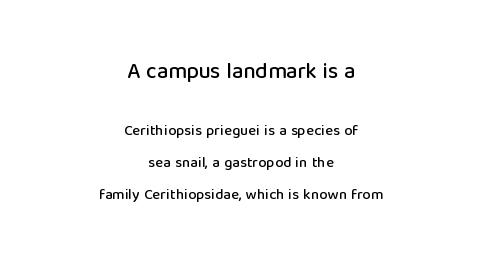
The axis of the letterforms is exactly vertical. Glyph-to-glyph distance matches everyday printed text. The composition opens big and finishes small. Glance below the letters and you will spot only blank space. Leftover space on each line is divided equally before and after the words.
